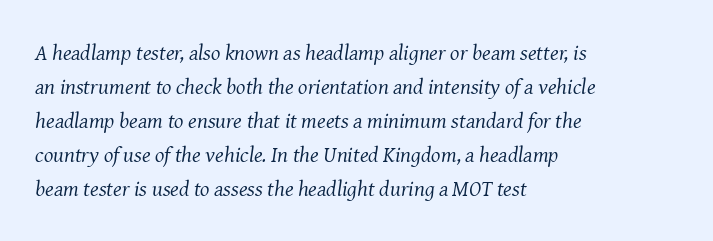
Q: Is the text bold? A: No.
Q: Is the text italic (slanted)? A: Yes, it leans right by about 8 degrees.
Q: Is the text underlined? A: No.
Q: How is the paragraph aligned? A: Left-aligned.
Q: Is the spacing between letters normal or unusually wide? A: Normal.
Q: Is the spacing between lines tight, normal or loose? A: Normal.
